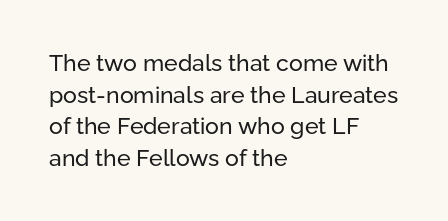
A roman cut, with each character standing at attention. Line spacing here is normal. The text block is weighted toward the left margin, trailing off unevenly rightward. Lines of text with bare space underneath. Nothing unusual about the tracking: characters are spaced as the font intends. A quiet, ordinary-to-light weight characterises the typeface.
